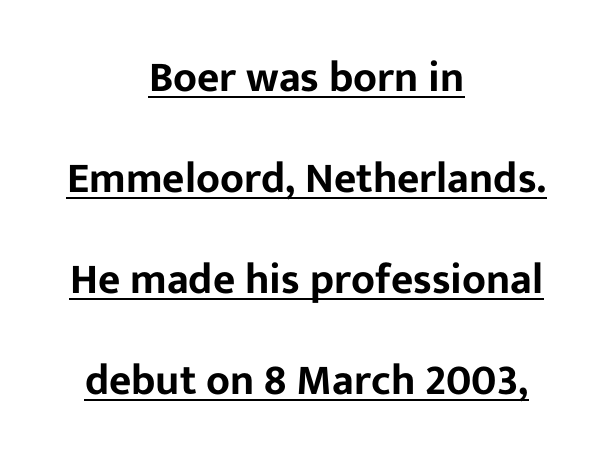
{"serif": "no", "italic": "no", "width": "normal", "stroke_contrast": "low", "x_height": "medium", "monospaced": "no", "underline": "yes", "align": "center", "line_spacing": "loose", "line_spacing_ratio": 2.35, "letter_spacing": "normal", "letter_spacing_em": 0.0, "glyph_px": 43}
